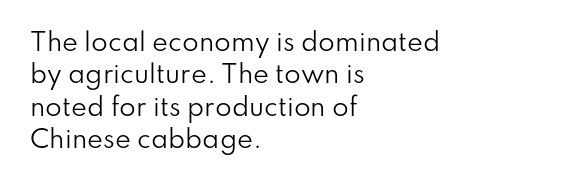
The image shows 24 px text type, upright; set left-aligned, normal line spacing (1.35x), normal letter spacing, not underlined.
